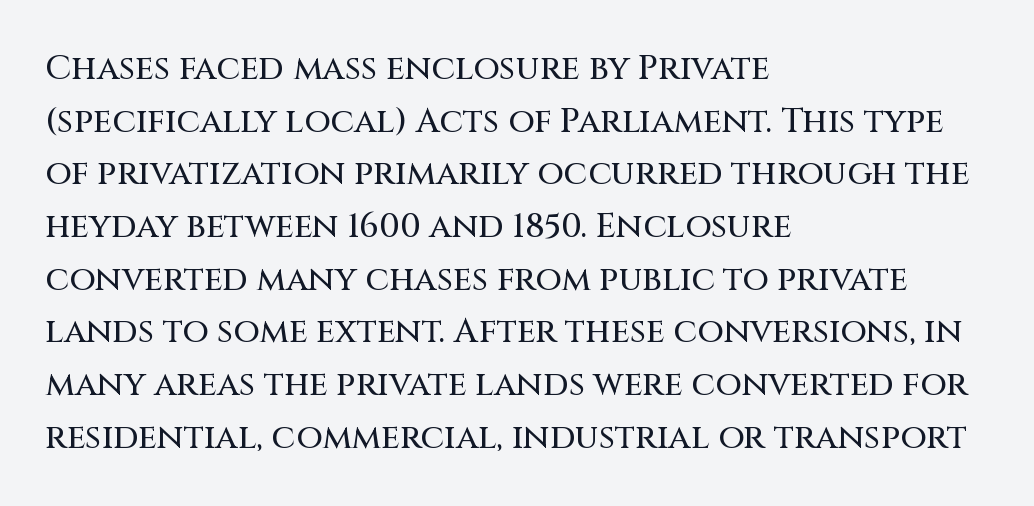
{"serif": "no", "italic": "no", "width": "normal", "stroke_contrast": "medium", "x_height": "large", "monospaced": "no", "underline": "no", "align": "left", "line_spacing": "normal", "line_spacing_ratio": 1.55, "letter_spacing": "normal", "letter_spacing_em": 0.0, "glyph_px": 34}
